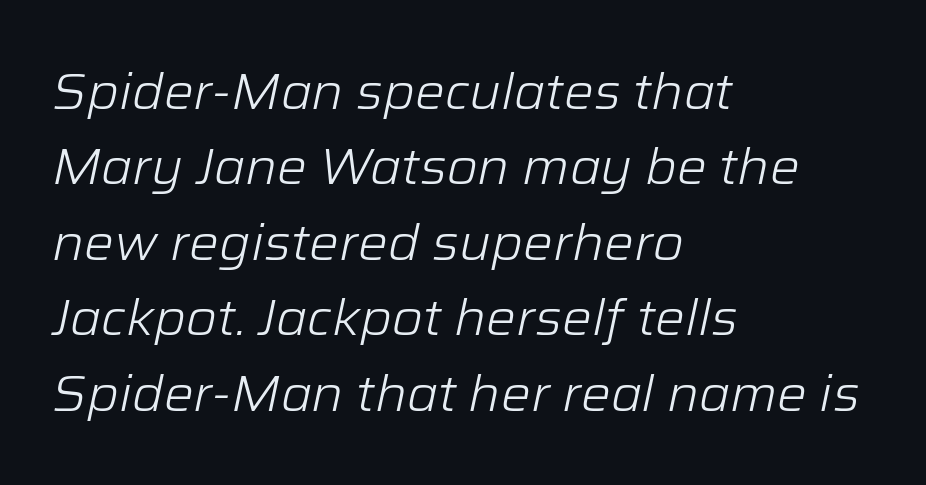
Tracking value appears to be zero — textbook default spacing. Decoration check: the copy has no underline. No chunkiness to these letters — they're not bold. Do the characters align in a grid? No, the font is proportional.
